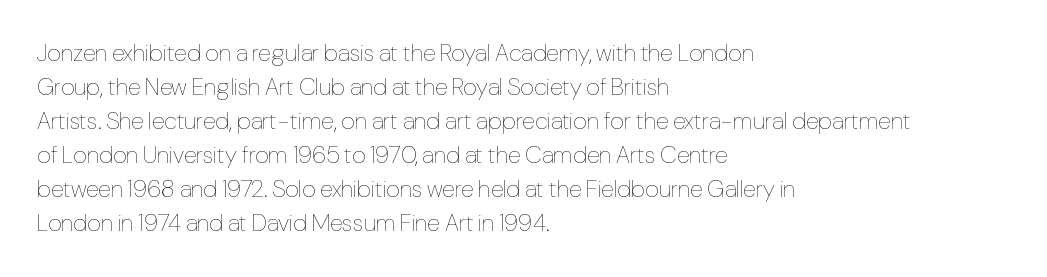
The image shows 24 px text type, upright; set left-aligned, normal line spacing (1.42x), normal letter spacing, not underlined.
